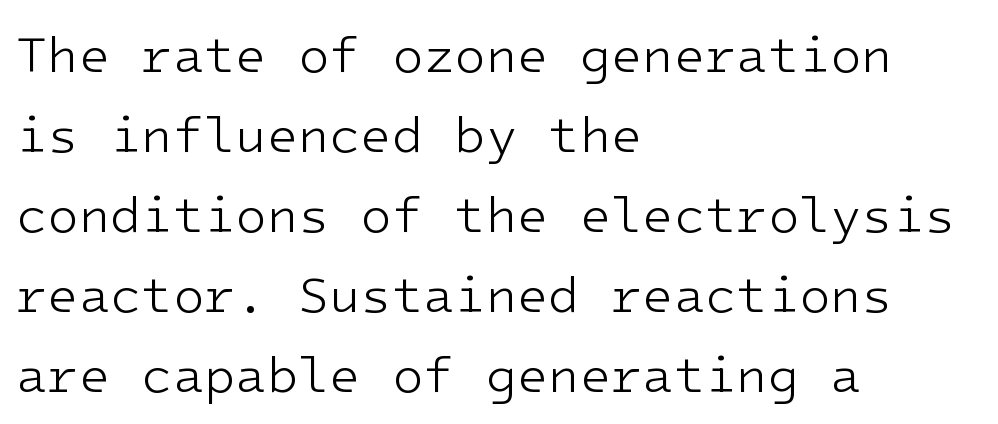
Q: Is the text bold? A: No.
Q: Is the text italic (slanted)? A: No, it is upright.
Q: Is the typeface a serif or a sans-serif typeface? A: Sans-serif.
Q: Is the text underlined? A: No.
Q: How is the paragraph aligned? A: Left-aligned.
Q: Is the spacing between letters normal or unusually wide? A: Normal.
Q: Is the spacing between lines tight, normal or loose? A: Normal.
Q: Width (condensed, normal, or wide)? A: Normal.
Q: Stroke contrast? A: Low.
Q: x-height? A: Medium.
Q: Monospaced? A: Yes.
